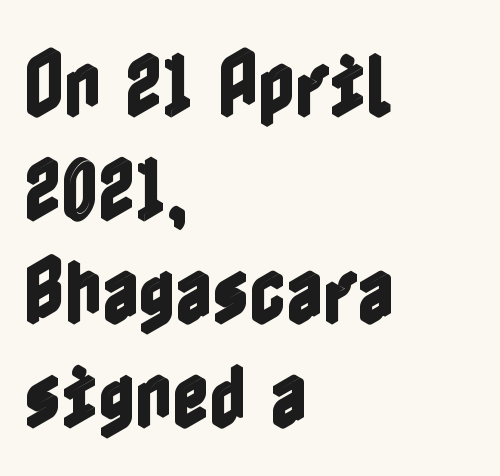
{"italic": "no", "width": "condensed", "x_height": "medium", "underline": "no", "align": "left", "line_spacing": "normal", "line_spacing_ratio": 1.46, "letter_spacing": "normal", "letter_spacing_em": 0.0, "glyph_px": 71}
